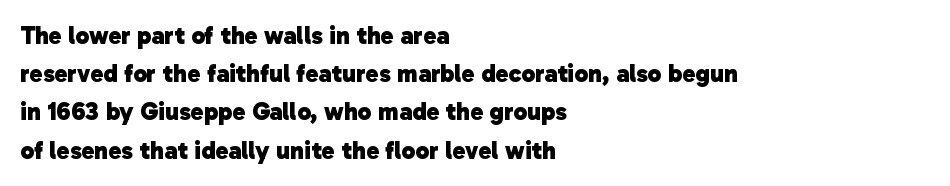
The typesetting leans heavy: a genuine bold. The ragged edge is on the right, which tells us the setting is flush left. Nobody touched the tracking dial on this one. Descenders hang freely into open space. How would I describe the line gaps? Plain and ordinary.
